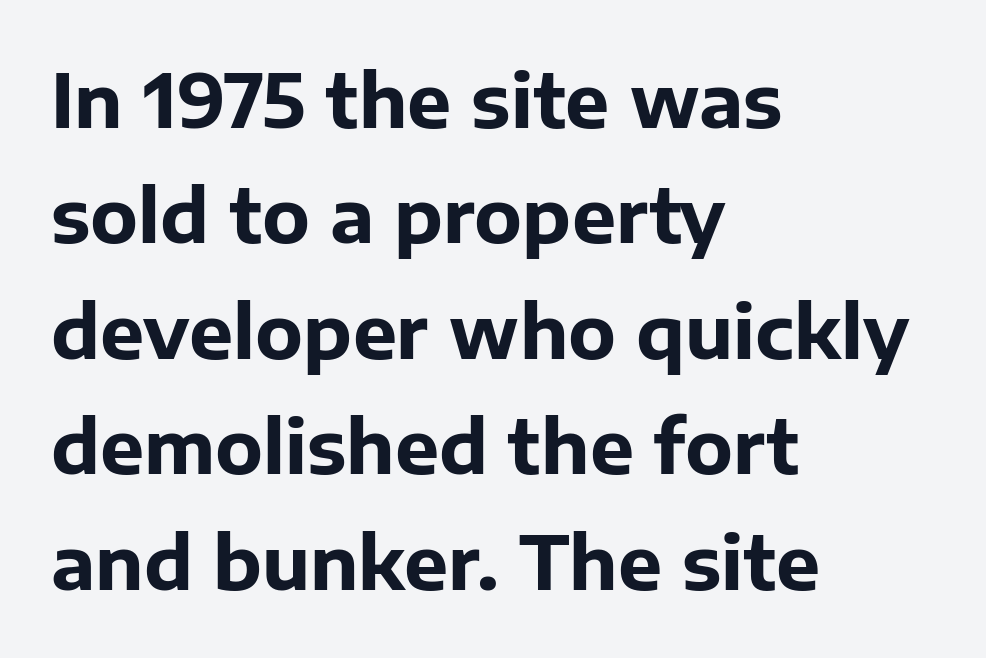
Q: Is the text bold? A: Yes.
Q: Is the text italic (slanted)? A: No, it is upright.
Q: Is the typeface a serif or a sans-serif typeface? A: Sans-serif.
Q: Is the text underlined? A: No.
Q: How is the paragraph aligned? A: Left-aligned.
Q: Is the spacing between letters normal or unusually wide? A: Normal.
Q: Is the spacing between lines tight, normal or loose? A: Normal.
Q: Width (condensed, normal, or wide)? A: Normal.
Q: Stroke contrast? A: Low.
Q: x-height? A: Medium.
Q: Monospaced? A: No.
